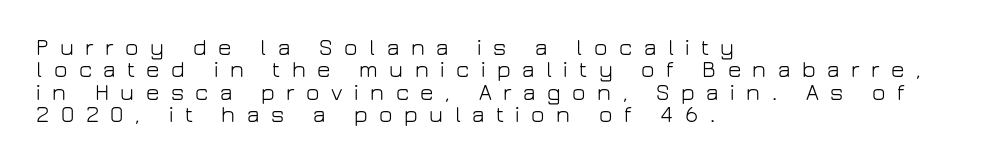
The image shows 23 px text type, upright; set left-aligned, tight line spacing (0.97x), unusually wide letter spacing (+0.5 em), not underlined.
